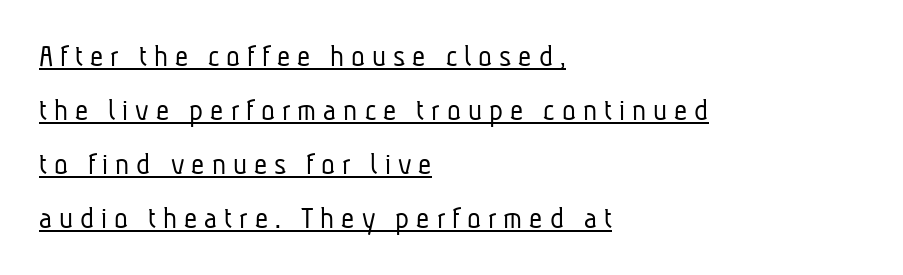
The image shows 32 px light, condensed sans-serif type; set left-aligned, normal line spacing (1.69x), unusually wide letter spacing (+0.22 em), underlined; low stroke contrast and a medium x-height.
